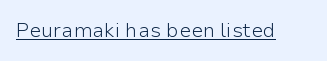
Q: Is the text bold? A: No.
Q: Is the text italic (slanted)? A: No, it is upright.
Q: Is the text underlined? A: Yes.
Q: Is the spacing between letters normal or unusually wide? A: Normal.
